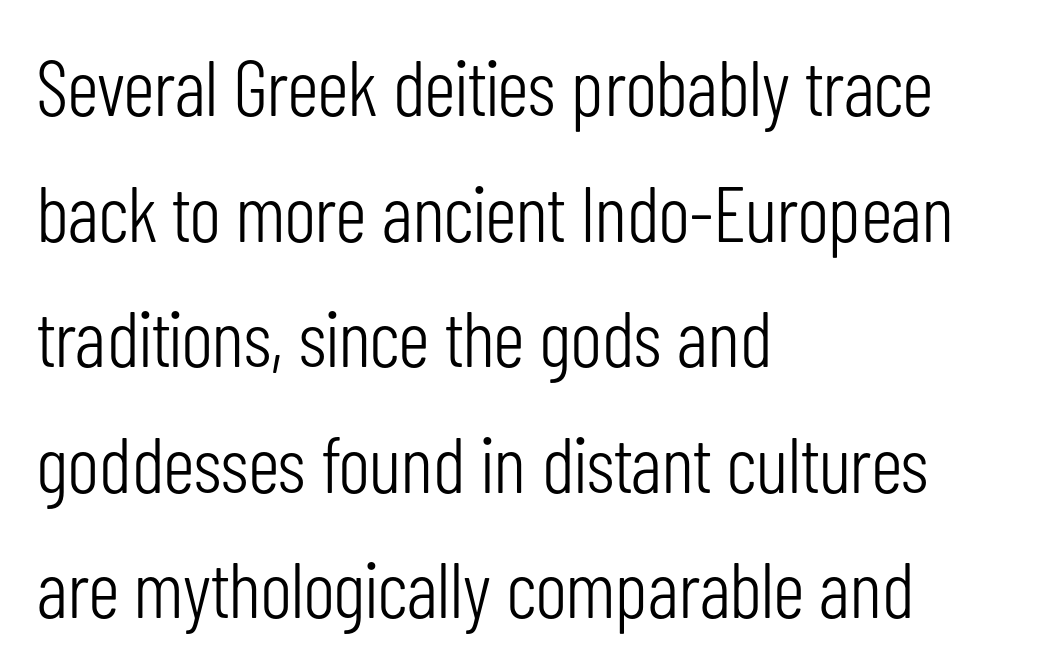
The image shows 79 px light, condensed sans-serif type, upright; set left-aligned, normal line spacing (1.59x), normal letter spacing, not underlined; low stroke contrast and a medium x-height.
